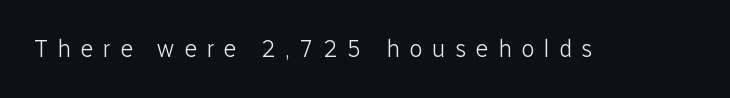
Q: Is the text bold? A: No.
Q: Is the text italic (slanted)? A: No, it is upright.
Q: Is the text underlined? A: No.
Q: Is the spacing between letters normal or unusually wide? A: Unusually wide.
